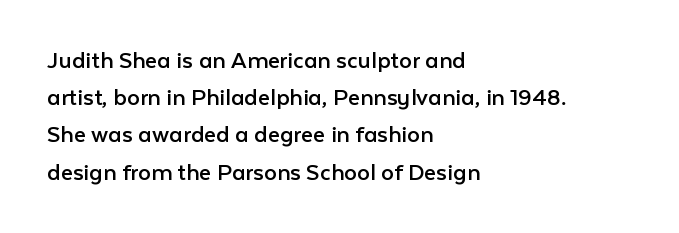
The rendering anchors every line to the left-hand side. A clean baseline with only descenders dipping below it. No chunkiness to these letters — they're not bold. Leading matches the norm, producing a regular column. Ascenders rise straight up at ninety degrees. Nobody touched the tracking dial on this one.
